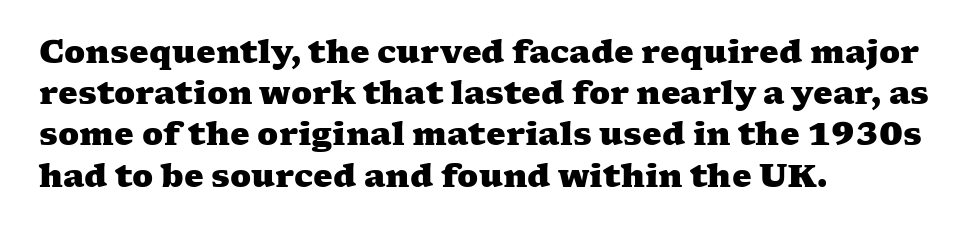
{"serif": "yes", "bold": "yes", "weight": "heavy", "width": "wide", "stroke_contrast": "medium", "x_height": "medium", "monospaced": "no", "underline": "no", "align": "left", "line_spacing": "normal", "line_spacing_ratio": 1.33, "letter_spacing": "normal", "letter_spacing_em": 0.0, "glyph_px": 31}
